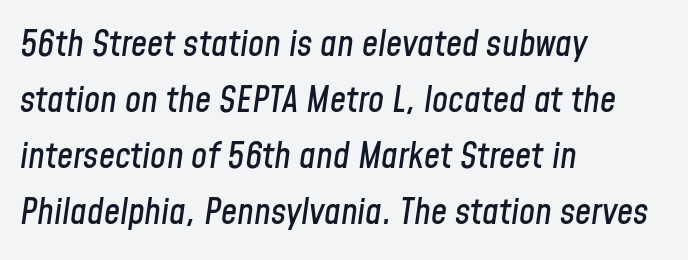
The image shows 36 px condensed type, italic (leaning right); set left-aligned, normal line spacing (1.56x), normal letter spacing, not underlined; low stroke contrast and a medium x-height.
